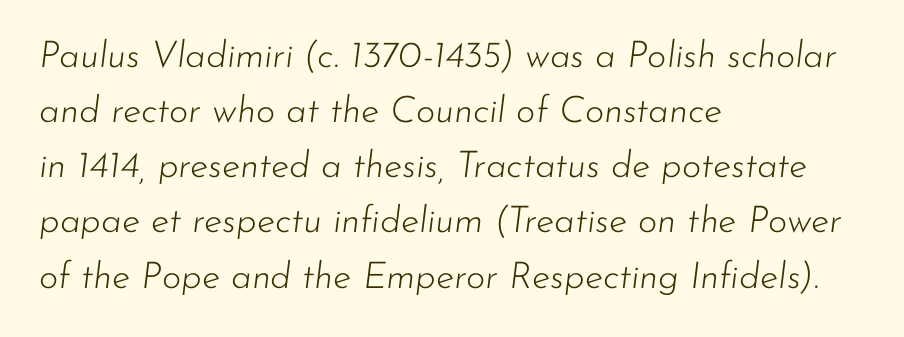
The leading is moderate, giving the passage an even texture. The weight tops out at a normal text grade. Looks like regular typesetting: each glyph gets only the width it needs. Letter spacing: default. The font's italic variant was chosen for this text.
